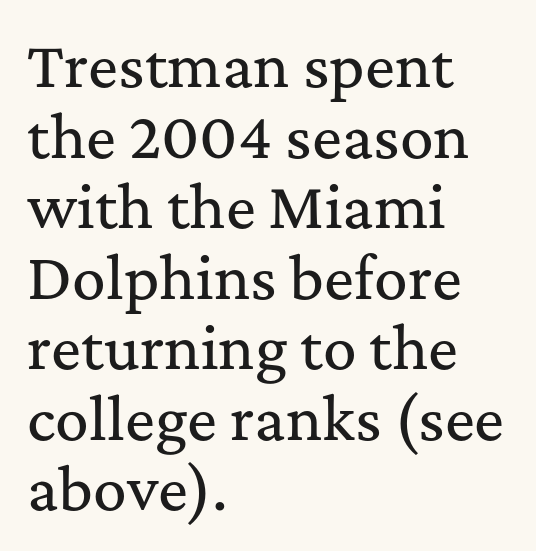
How would I describe the line gaps? Plain and ordinary. Honestly, the letter spacing is just normal — you wouldn't notice it. The gap between lines stays unmarked. The rendering anchors every line to the left-hand side.
